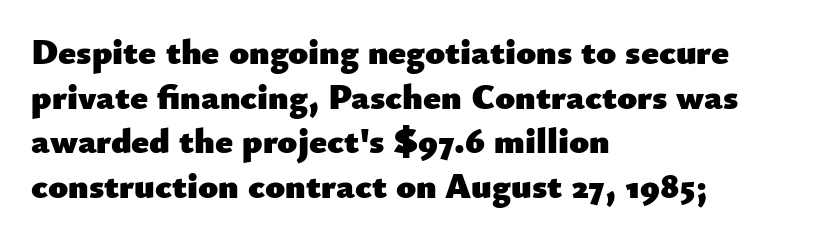
Spacing verdict: proportional, widths tailored to each character. A clean baseline with only descenders dipping below it. Style check: upright. Short and long lines alike share a common starting point at left.
